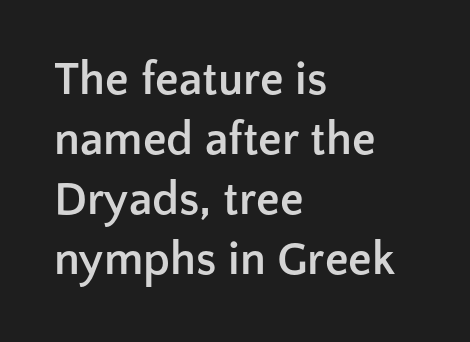
{"serif": "no", "italic": "no", "bold": "yes", "weight": "semibold", "width": "normal", "stroke_contrast": "low", "x_height": "medium", "monospaced": "no", "underline": "no", "align": "left", "line_spacing": "normal", "line_spacing_ratio": 1.28, "letter_spacing": "normal", "letter_spacing_em": 0.0, "glyph_px": 47}
